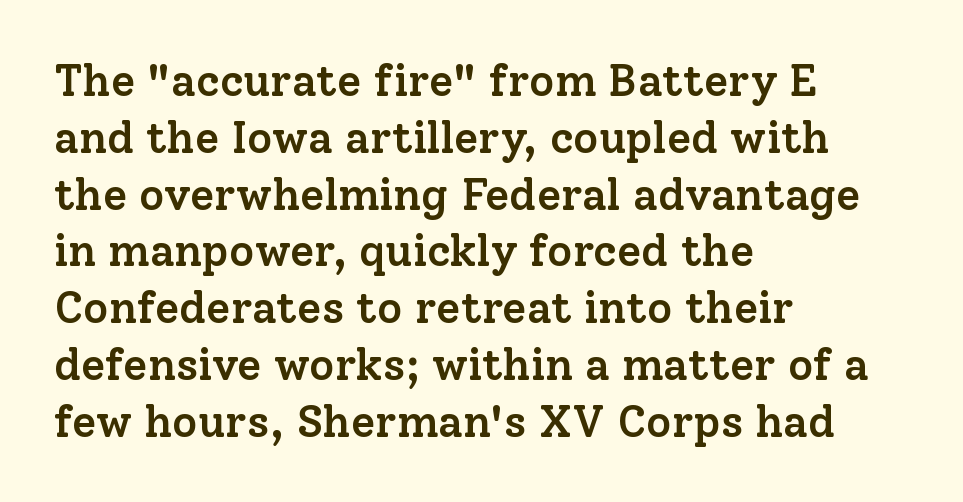
The image shows 44 px semibold serif type, upright; set left-aligned, normal line spacing (1.29x), normal letter spacing, not underlined; low stroke contrast and a medium x-height.
